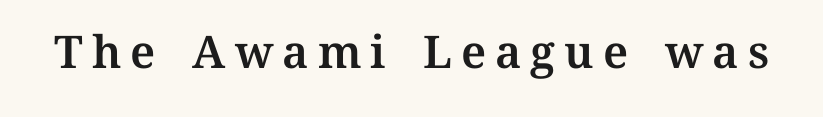
Q: Is the text italic (slanted)? A: No, it is upright.
Q: Is the text underlined? A: No.
Q: Is the spacing between letters normal or unusually wide? A: Unusually wide.
Q: Width (condensed, normal, or wide)? A: Normal.
Q: Stroke contrast? A: Medium.
Q: x-height? A: Medium.
Q: Monospaced? A: No.
